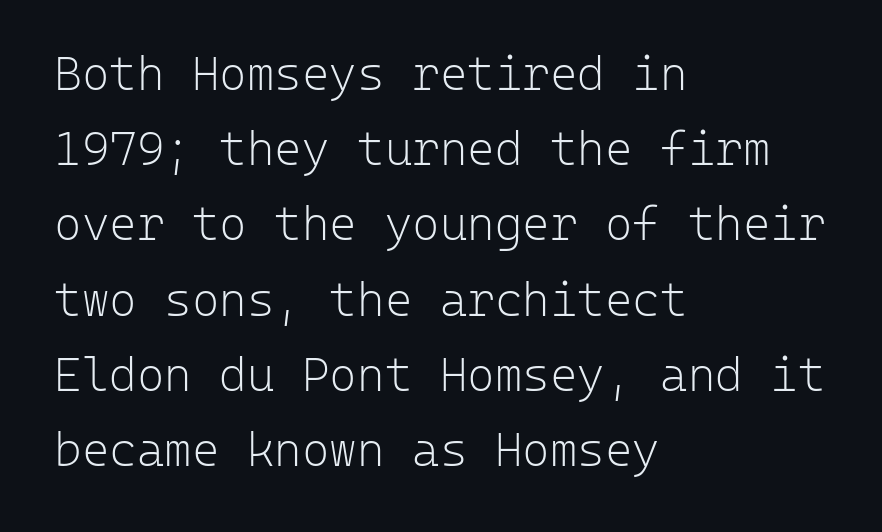
{"serif": "no", "italic": "no", "bold": "no", "weight": "light", "width": "normal", "stroke_contrast": "low", "x_height": "medium", "monospaced": "yes", "underline": "no", "align": "left", "line_spacing": "normal", "line_spacing_ratio": 1.6, "letter_spacing": "normal", "letter_spacing_em": 0.0, "glyph_px": 47}
